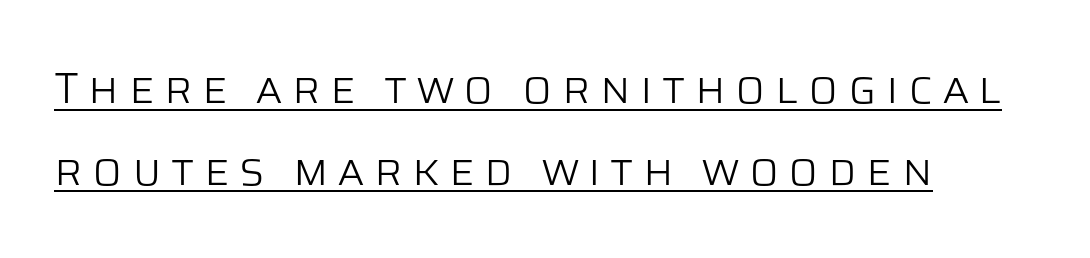
Which margin do the lines hug? The left one — the right edge is uneven. The rendering uses natural spacing where letterforms have individual widths. The type family on display is of the sans-serif kind. The type is letterspaced generously, with wide tracking. Beneath each row of characters lies a ruled line. Counters stay open thanks to moderate or lighter strokes.
